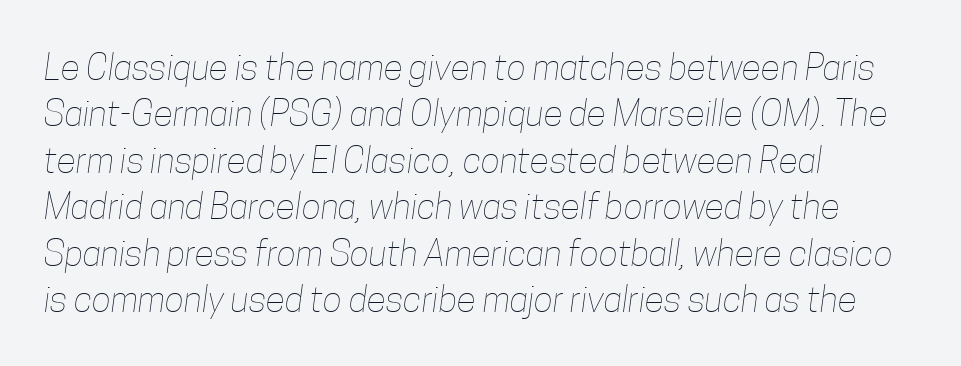
{"bold": "no", "weight": "thin", "width": "condensed", "stroke_contrast": "low", "x_height": "medium", "monospaced": "no", "underline": "no", "align": "left", "line_spacing": "normal", "line_spacing_ratio": 1.29, "letter_spacing": "normal", "letter_spacing_em": 0.0, "glyph_px": 36}
